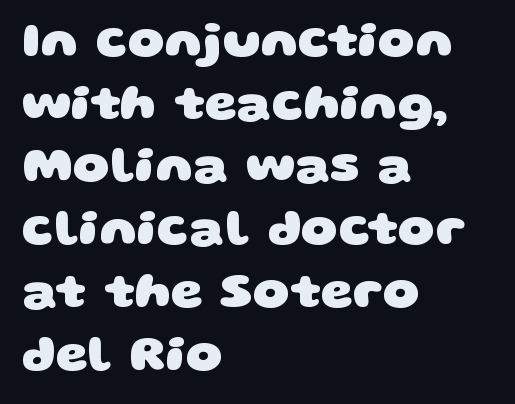
Q: Is the text bold? A: Yes.
Q: Is the typeface a serif or a sans-serif typeface? A: Sans-serif.
Q: Is the text underlined? A: No.
Q: How is the paragraph aligned? A: Left-aligned.
Q: Is the spacing between letters normal or unusually wide? A: Normal.
Q: Width (condensed, normal, or wide)? A: Wide.
Q: Stroke contrast? A: Low.
Q: x-height? A: Large.
Q: Monospaced? A: No.
